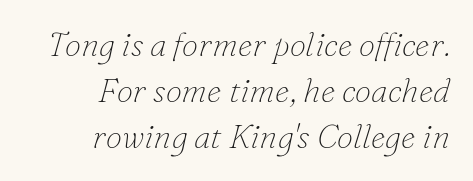
{"serif": "yes", "italic": "yes", "lean": "right", "slant_degrees": 16, "bold": "no", "weight": "thin", "width": "normal", "stroke_contrast": "low", "x_height": "small", "monospaced": "no", "underline": "no", "align": "right", "line_spacing": "normal", "line_spacing_ratio": 1.4, "letter_spacing": "normal", "letter_spacing_em": 0.0, "glyph_px": 33}
